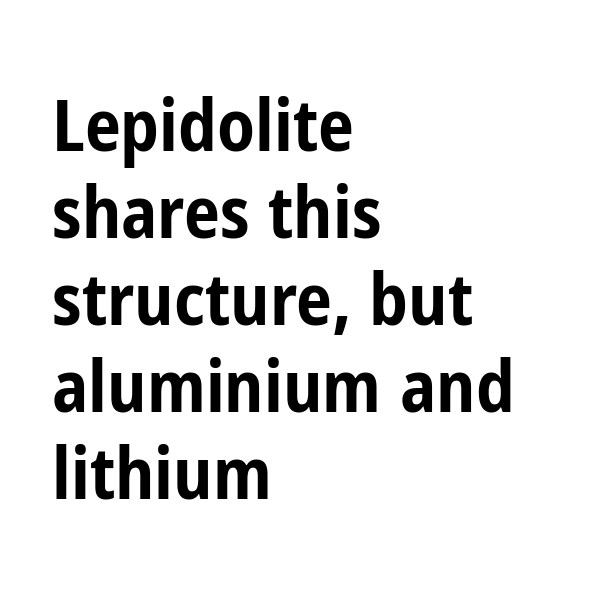
Q: Is the text bold? A: Yes.
Q: Is the text italic (slanted)? A: No, it is upright.
Q: Is the typeface a serif or a sans-serif typeface? A: Sans-serif.
Q: Is the text underlined? A: No.
Q: How is the paragraph aligned? A: Left-aligned.
Q: Is the spacing between letters normal or unusually wide? A: Normal.
Q: Width (condensed, normal, or wide)? A: Condensed.
Q: Stroke contrast? A: Low.
Q: x-height? A: Medium.
Q: Monospaced? A: No.
